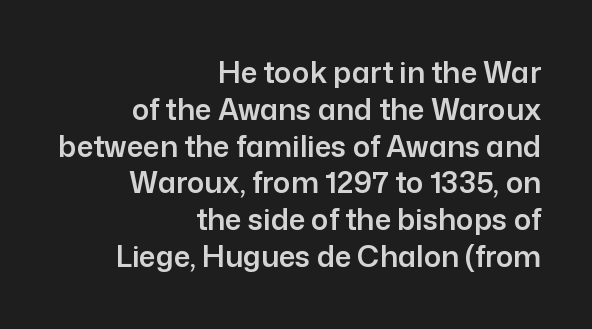
Ascenders rise straight up at ninety degrees. The passage shown is typed in a proportional face where columns would drift. The face used here is a sans, in the tradition of grotesques and geometrics. Each row of text sits above clean, open space.
